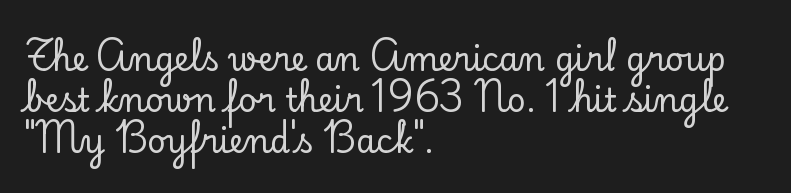
{"serif": "yes", "italic": "no", "width": "normal", "stroke_contrast": "low", "x_height": "small", "monospaced": "no", "underline": "no", "align": "left", "line_spacing": "normal", "line_spacing_ratio": 1.28, "letter_spacing": "normal", "letter_spacing_em": 0.0, "glyph_px": 32}
